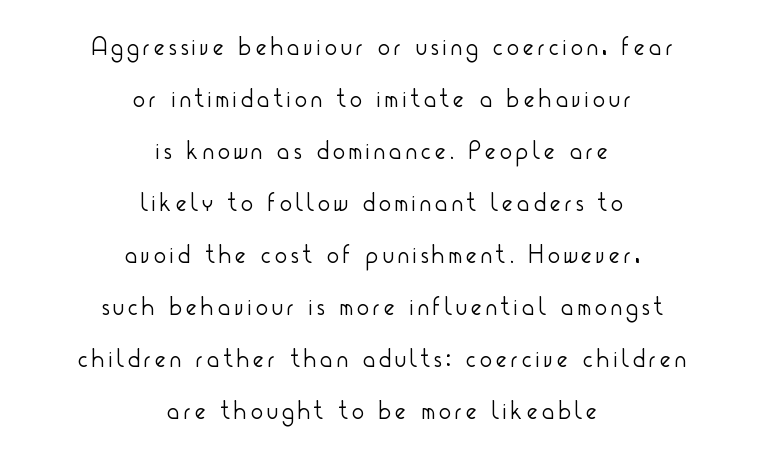
Q: Is the text bold? A: No.
Q: Is the text italic (slanted)? A: No, it is upright.
Q: Is the text underlined? A: No.
Q: How is the paragraph aligned? A: Centered.
Q: Is the spacing between lines tight, normal or loose? A: Loose.
